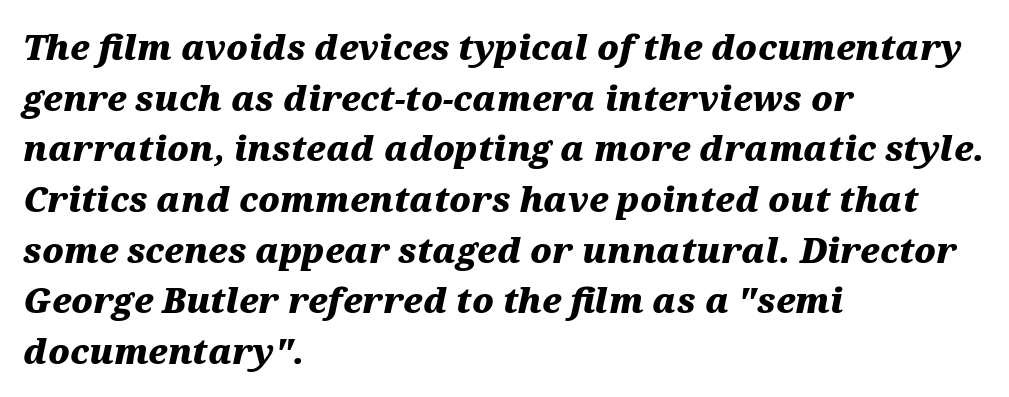
{"italic": "yes", "lean": "right", "slant_degrees": 12, "bold": "yes", "weight": "heavy", "width": "wide", "stroke_contrast": "medium", "x_height": "medium", "monospaced": "no", "underline": "no", "align": "left", "line_spacing": "normal", "line_spacing_ratio": 1.49, "letter_spacing": "normal", "letter_spacing_em": 0.0, "glyph_px": 34}
